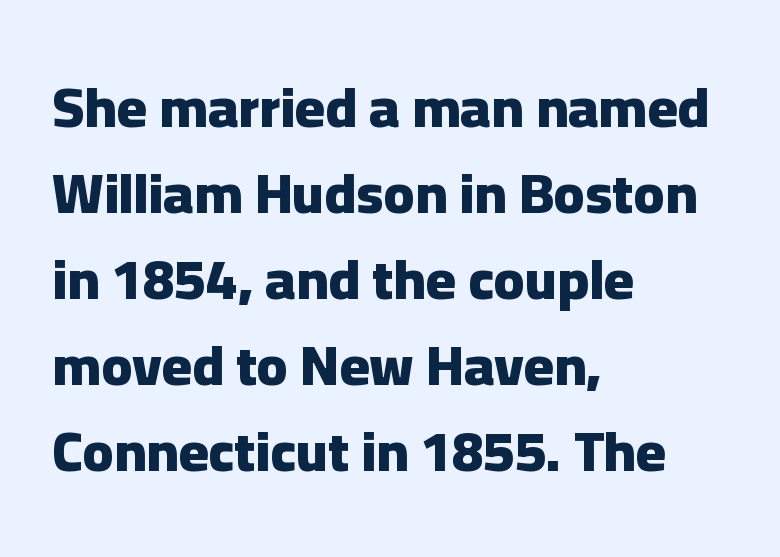
{"serif": "no", "italic": "no", "bold": "yes", "weight": "heavy", "width": "normal", "stroke_contrast": "low", "x_height": "medium", "monospaced": "no", "underline": "no", "align": "left", "line_spacing": "normal", "line_spacing_ratio": 1.51, "letter_spacing": "normal", "letter_spacing_em": 0.0, "glyph_px": 57}
